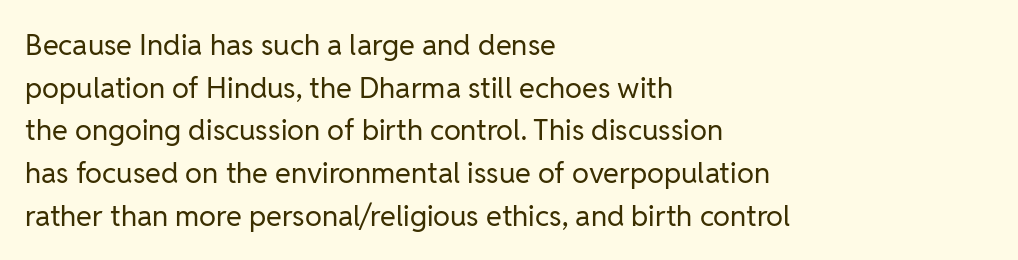
Q: Is the text bold? A: No.
Q: Is the text italic (slanted)? A: No, it is upright.
Q: Is the typeface a serif or a sans-serif typeface? A: Sans-serif.
Q: Is the text underlined? A: No.
Q: How is the paragraph aligned? A: Left-aligned.
Q: Is the spacing between letters normal or unusually wide? A: Normal.
Q: Is the spacing between lines tight, normal or loose? A: Normal.
Q: Width (condensed, normal, or wide)? A: Normal.
Q: Stroke contrast? A: Low.
Q: x-height? A: Medium.
Q: Monospaced? A: No.
